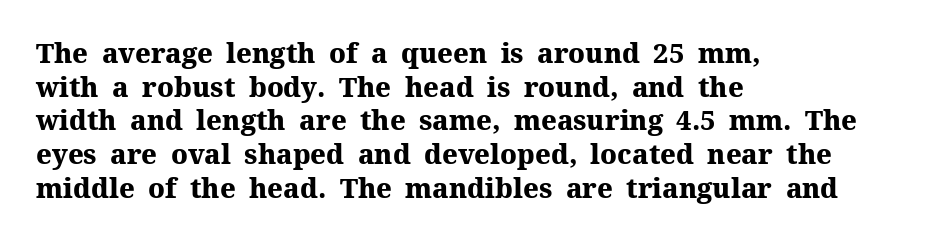
Its strokes are broad and dark, the hallmark of bold type. It's the straight-up-and-down kind of type. Regular leading. Caption: standard tracking, unaltered.
